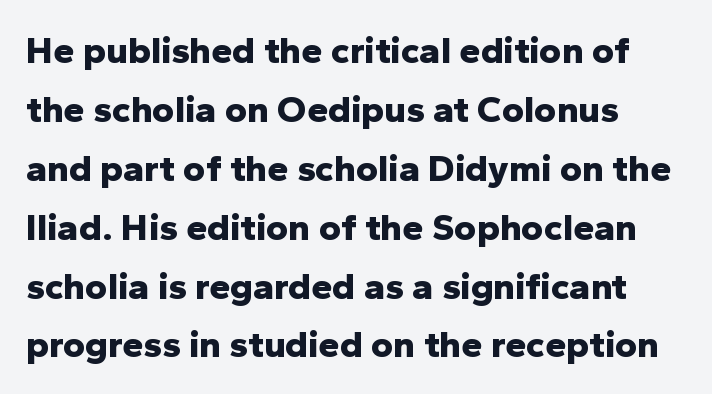
Strong, thick strokes mark this as bold type. Summary of vertical rhythm: regular, with standard interline spacing. Tall strokes in this sample are plumb rather than angled. Serif or sans? Sans — the stroke terminals are bare. Left-aligned paragraph, ragged on the right. The rendering uses natural spacing where letterforms have individual widths.
